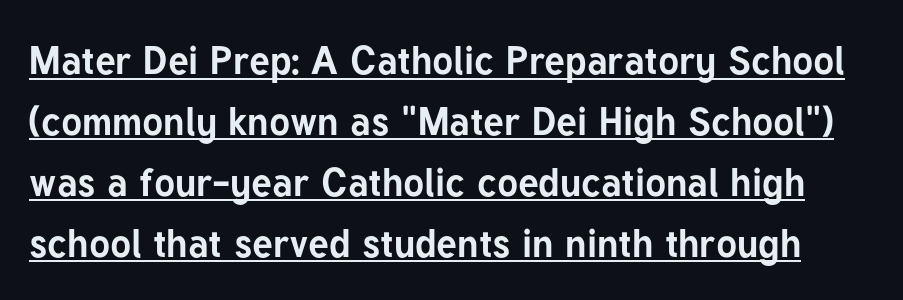
Is the letter spacing exaggerated? No — it looks like the ordinary default. This is underlined copy, the kind a proofreader might mark for attention. Rows of type keep a routine distance in the vertical direction. The lettering holds an erect, upright posture throughout.
